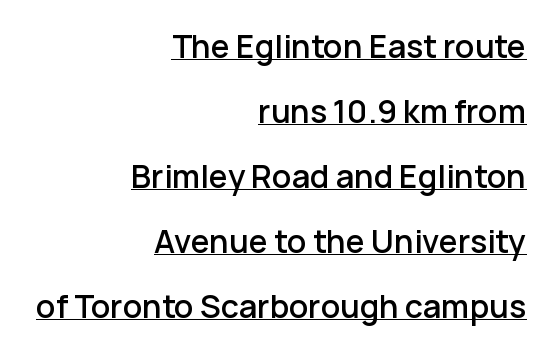
The image shows 32 px sans-serif type, upright; set right-aligned, loose line spacing (2.03x), normal letter spacing, underlined; low stroke contrast and a medium x-height.
